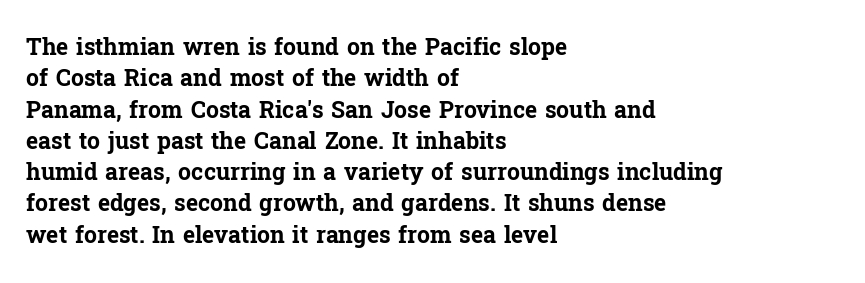
The image shows 23 px bold type, upright; set left-aligned, normal line spacing (1.36x), normal letter spacing, not underlined.
